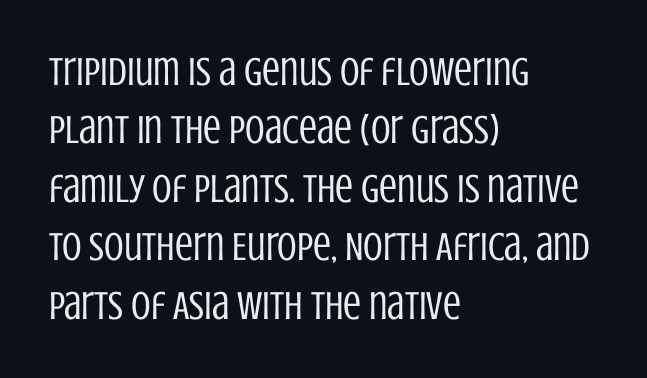
Q: Is the text bold? A: No.
Q: Is the text italic (slanted)? A: No, it is upright.
Q: Is the typeface a serif or a sans-serif typeface? A: Sans-serif.
Q: Is the text underlined? A: No.
Q: How is the paragraph aligned? A: Left-aligned.
Q: Is the spacing between letters normal or unusually wide? A: Normal.
Q: Is the spacing between lines tight, normal or loose? A: Normal.
Q: Width (condensed, normal, or wide)? A: Condensed.
Q: Stroke contrast? A: Low.
Q: x-height? A: Large.
Q: Monospaced? A: No.
